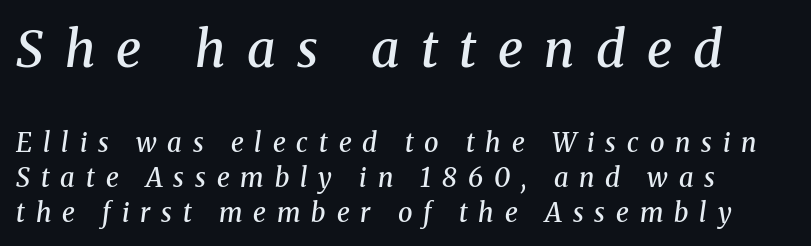
{"serif": "yes", "italic": "yes", "lean": "right", "slant_degrees": 8, "bold": "semi", "weight": "semibold", "width": "normal", "stroke_contrast": "medium", "x_height": "medium", "monospaced": "no", "underline": "no", "align": "left", "line_spacing": "normal", "line_spacing_ratio": 1.35, "letter_spacing": "wide", "letter_spacing_em": 0.42, "larger_block": "first", "size_ratio": 1.96, "glyph_px": 51}
